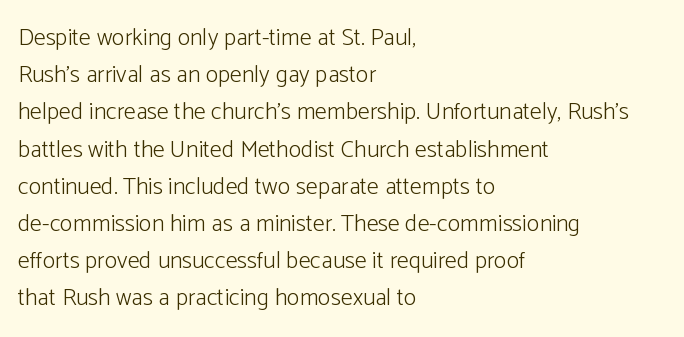
Ordinary non-slanted type is in use. This sample uses plain, unmodified letter spacing. Has an underline been added? It has not. The designer left line spacing at the default. The cut favours lightness, reaching ordinary text weight at its darkest. Layout note: lines flush left.
